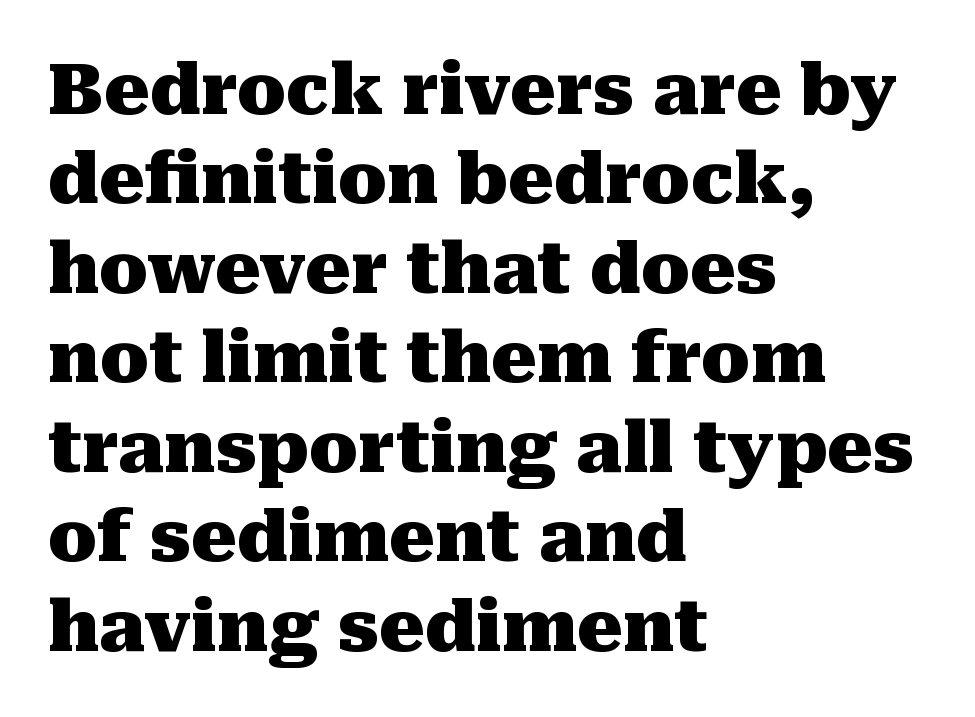
{"serif": "yes", "italic": "no", "bold": "yes", "weight": "heavy", "width": "normal", "stroke_contrast": "medium", "x_height": "medium", "monospaced": "no", "underline": "no", "align": "left", "line_spacing": "normal", "line_spacing_ratio": 1.26, "letter_spacing": "normal", "letter_spacing_em": 0.0, "glyph_px": 71}
